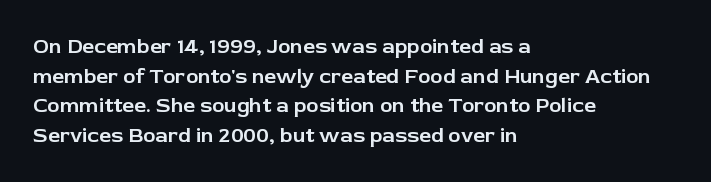
Q: Is the text italic (slanted)? A: No, it is upright.
Q: Is the text underlined? A: No.
Q: How is the paragraph aligned? A: Left-aligned.
Q: Is the spacing between letters normal or unusually wide? A: Normal.
Q: Is the spacing between lines tight, normal or loose? A: Normal.
